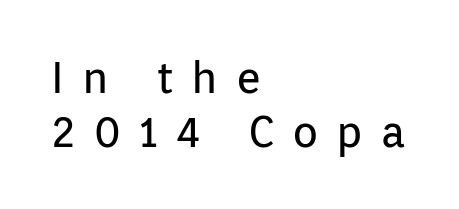
{"serif": "no", "italic": "no", "bold": "no", "weight": "regular", "width": "normal", "stroke_contrast": "low", "x_height": "medium", "monospaced": "no", "underline": "no", "align": "left", "line_spacing": "normal", "line_spacing_ratio": 1.25, "letter_spacing": "wide", "letter_spacing_em": 0.42, "glyph_px": 43}
